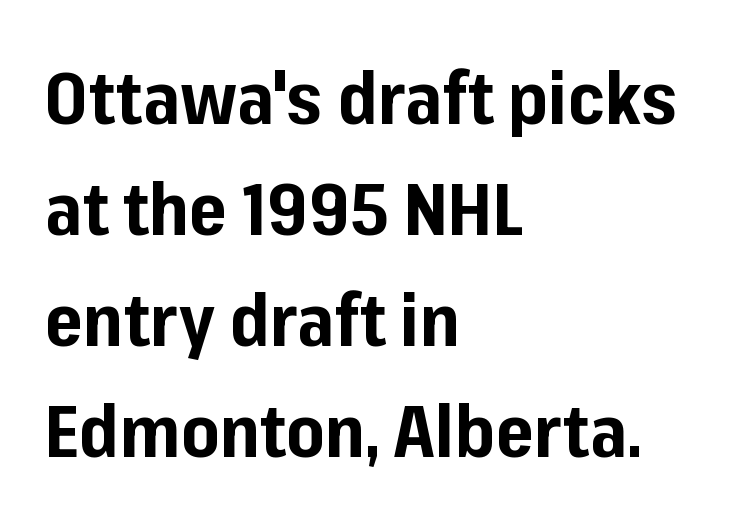
Check under the words: just untouched page. The rag falls on the right side of this text block. You could not count columns in this text — the font is proportionally spaced. When letters stand straight like this, we call the style roman or upright. What kind of face is this? One without serifs — a sans. Its strokes are broad and dark, the hallmark of bold type.
